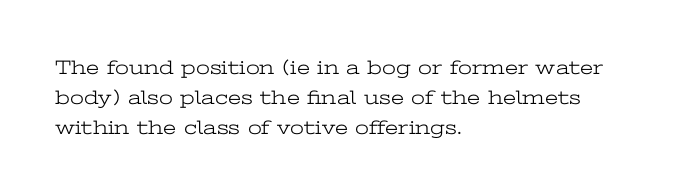
The image shows 20 px text type, upright; set left-aligned, normal line spacing (1.5x), normal letter spacing, not underlined.
